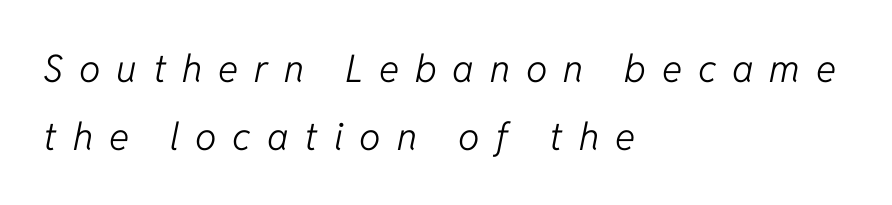
The image shows 38 px light type, italic (leaning right); set left-aligned, line spacing 1.8x, unusually wide letter spacing (+0.42 em), not underlined; low stroke contrast and a medium x-height.
